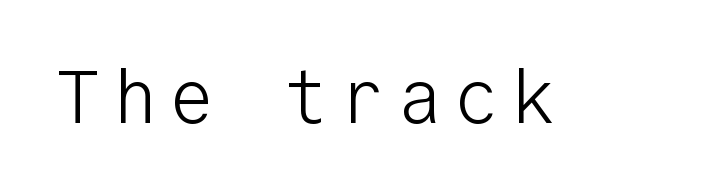
Honestly, there is no underline to notice here at all. Think of a typewriter: that constant character pitch is what you see here. Check where the strokes stop: nothing finishes them off — pure sans. Bold? No — there's no thickening of the strokes. Rendered with straight, roman letterforms.
